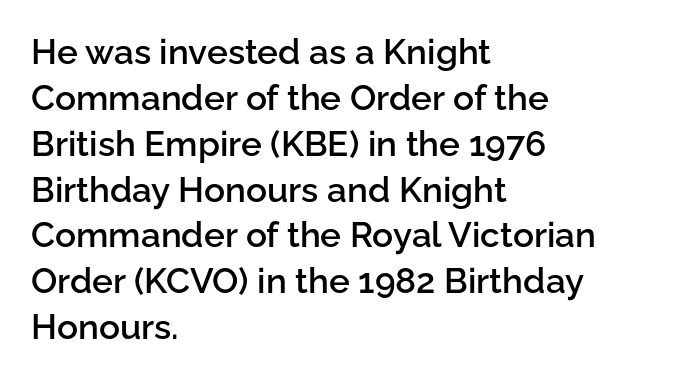
{"serif": "no", "italic": "no", "bold": "semi", "weight": "semibold", "width": "normal", "stroke_contrast": "low", "x_height": "medium", "monospaced": "no", "underline": "no", "align": "left", "line_spacing": "normal", "line_spacing_ratio": 1.31, "letter_spacing": "normal", "letter_spacing_em": 0.0, "glyph_px": 35}
